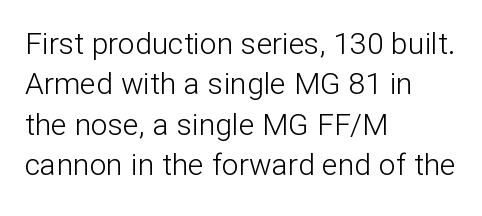
The passage shown is not bold in any degree. Upright lettering throughout. In terms of letterform style, serifs are entirely absent. Here the designer chose a conventional face with non-uniform glyph widths.
